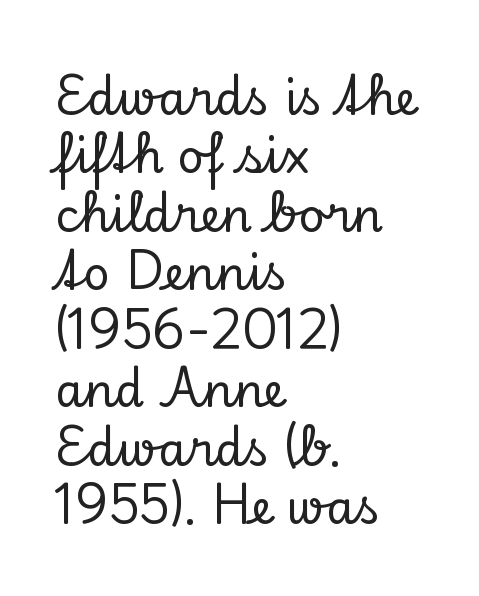
Q: Is the text italic (slanted)? A: No, it is upright.
Q: Is the text underlined? A: No.
Q: How is the paragraph aligned? A: Left-aligned.
Q: Is the spacing between letters normal or unusually wide? A: Normal.
Q: Is the spacing between lines tight, normal or loose? A: Normal.
Q: Width (condensed, normal, or wide)? A: Normal.
Q: Stroke contrast? A: Low.
Q: x-height? A: Small.
Q: Monospaced? A: No.
